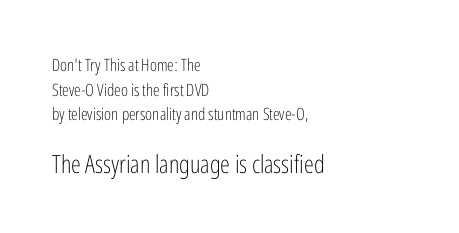
In terms of letterspacing, this is plain default setting. Italic? Not at all — the glyphs are vertical. Which chunk is bigger? The second one — the bottom block dwarfs the top. Summary of vertical rhythm: regular, with standard interline spacing.
